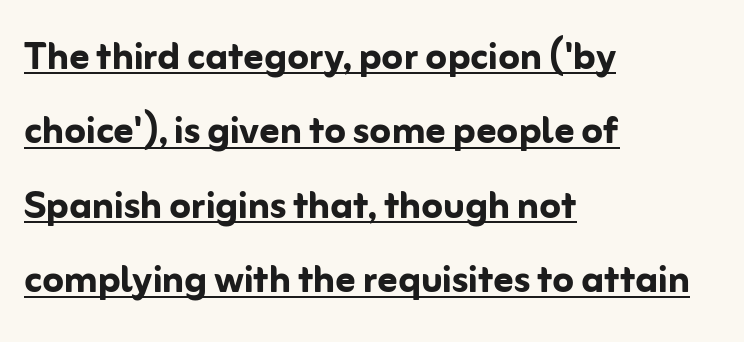
The letters are bold, with thick, heavy strokes. The rendering keeps characters at their native spacing. You could not count columns in this text — the font is proportionally spaced. Horizontally, the lines are justified to the leading edge only. A typesetter would label this face a sans.
